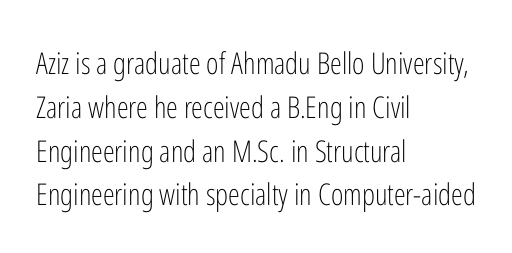
Q: Is the text bold? A: No.
Q: Is the text italic (slanted)? A: No, it is upright.
Q: Is the typeface a serif or a sans-serif typeface? A: Sans-serif.
Q: Is the text underlined? A: No.
Q: How is the paragraph aligned? A: Left-aligned.
Q: Is the spacing between letters normal or unusually wide? A: Normal.
Q: Is the spacing between lines tight, normal or loose? A: Normal.
Q: Width (condensed, normal, or wide)? A: Condensed.
Q: Stroke contrast? A: Low.
Q: x-height? A: Medium.
Q: Monospaced? A: No.
